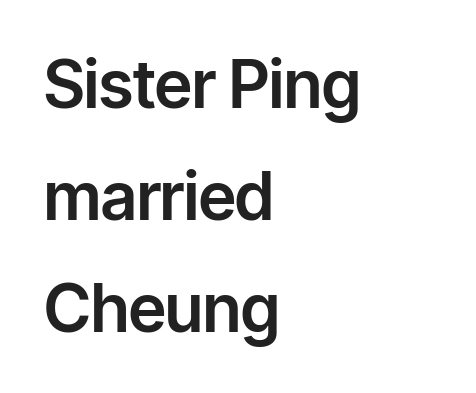
{"serif": "no", "italic": "no", "width": "normal", "stroke_contrast": "low", "x_height": "medium", "monospaced": "no", "underline": "no", "align": "left", "line_spacing": "normal", "line_spacing_ratio": 1.7, "letter_spacing": "normal", "letter_spacing_em": 0.0, "glyph_px": 66}
